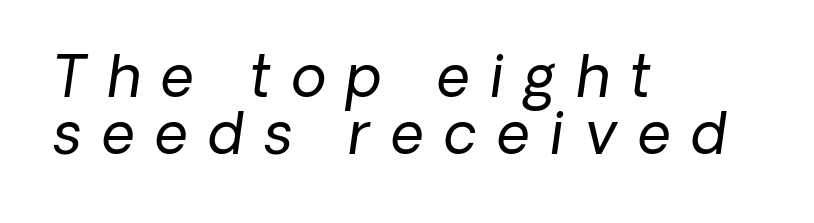
{"serif": "no", "bold": "no", "weight": "regular", "width": "normal", "stroke_contrast": "low", "x_height": "medium", "monospaced": "no", "underline": "no", "align": "left", "line_spacing": "tight", "line_spacing_ratio": 1.0, "letter_spacing": "wide", "letter_spacing_em": 0.37, "glyph_px": 57}
